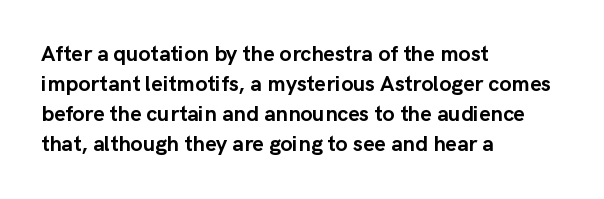
{"italic": "no", "bold": "yes", "underline": "no", "align": "left", "line_spacing": "normal", "line_spacing_ratio": 1.36, "letter_spacing": "normal", "letter_spacing_em": 0.0, "glyph_px": 22}
